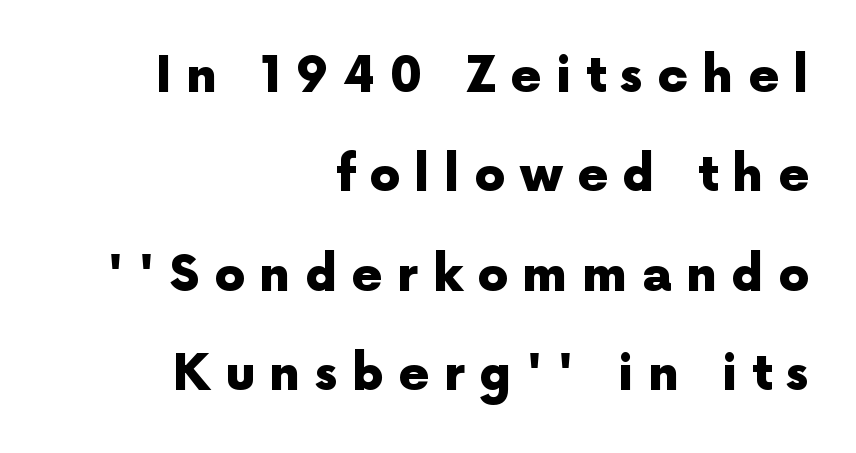
The image shows 49 px heavy sans-serif type, upright; set right-aligned, loose line spacing (2.03x), unusually wide letter spacing (+0.29 em), not underlined; a medium x-height.
